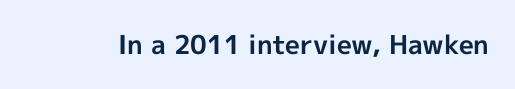
The image shows 26 px bold type, upright; set normal letter spacing, not underlined.
